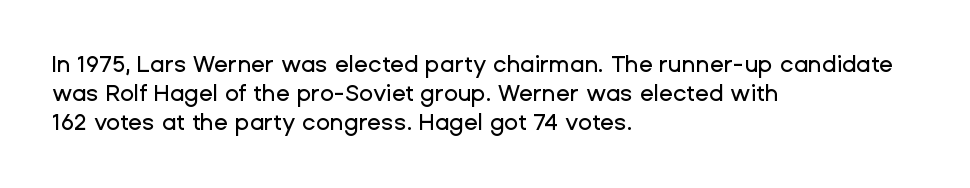
Q: Is the text italic (slanted)? A: No, it is upright.
Q: Is the text underlined? A: No.
Q: How is the paragraph aligned? A: Left-aligned.
Q: Is the spacing between letters normal or unusually wide? A: Normal.
Q: Is the spacing between lines tight, normal or loose? A: Normal.
